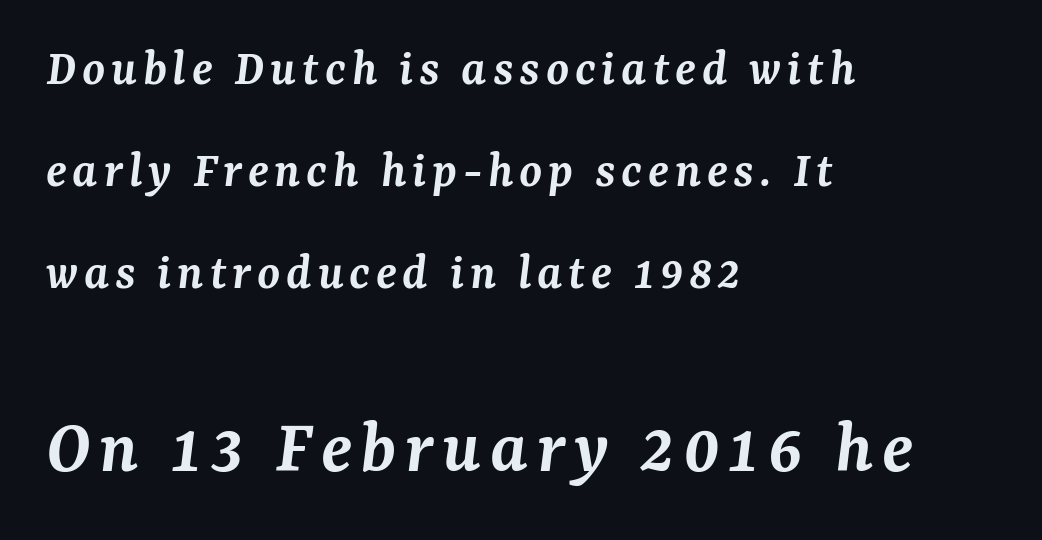
The setting favours the left margin, as ordinary paragraphs usually do. The passage shown is semibold, sitting just below true bold. The passage shown is typed in a proportional face where columns would drift. The glyphs in this specimen are seriffed. Two sizes are in play, and the larger belongs to the second block.
